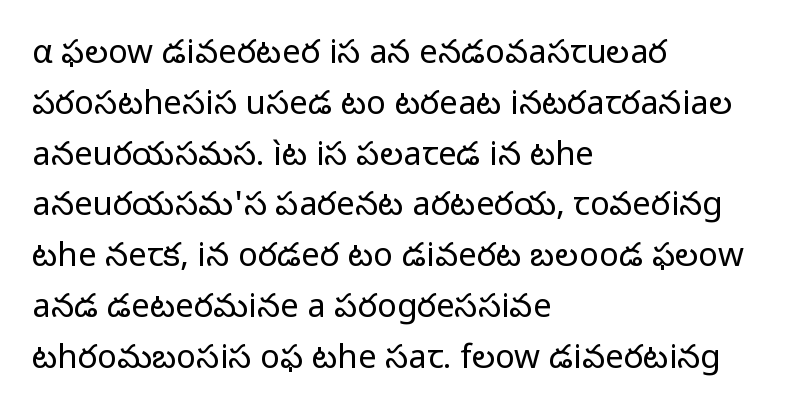
Decoration check: the copy has no underline. Inter-character spacing is left at the font's built-in metrics. A light-to-regular cut is what we see here. Letterform terminals end flat and unadorned throughout the passage. The rendering uses a moderate line-height, typical for paragraphs.
